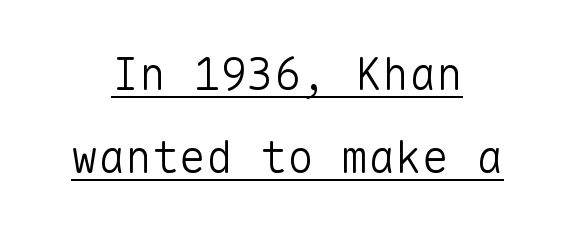
Is the letter spacing exaggerated? No — it looks like the ordinary default. Line starts and ends both wander, symmetrically. In designer terms, the underline attribute is active on this setting. Weight: regular or lighter. Looks like terminal output: every glyph gets an equal slot. Unlike a traditional serif, this face leaves its strokes unadorned.
